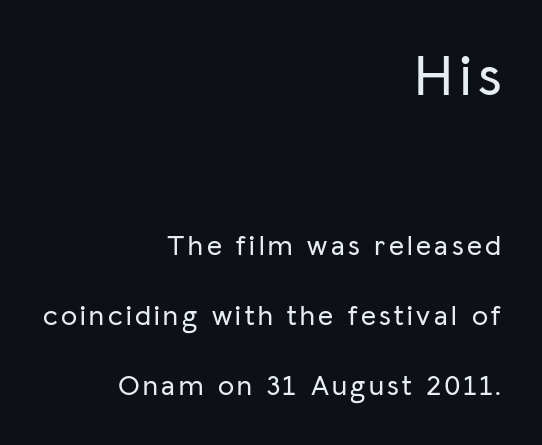
Q: Is the text italic (slanted)? A: No, it is upright.
Q: Is the typeface a serif or a sans-serif typeface? A: Sans-serif.
Q: Is the text underlined? A: No.
Q: How is the paragraph aligned? A: Right-aligned.
Q: Is the spacing between lines tight, normal or loose? A: Loose.
Q: Which block of text is set in a larger size, the first (top) or the second (bottom)? A: The first (top) one.
Q: Width (condensed, normal, or wide)? A: Normal.
Q: Stroke contrast? A: Low.
Q: x-height? A: Medium.
Q: Monospaced? A: No.
